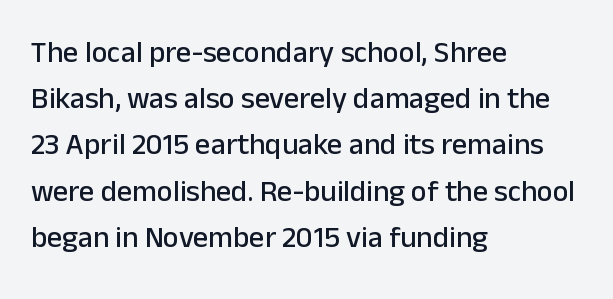
{"serif": "no", "italic": "no", "width": "normal", "stroke_contrast": "low", "x_height": "medium", "monospaced": "no", "underline": "no", "align": "left", "line_spacing": "normal", "line_spacing_ratio": 1.54, "letter_spacing": "normal", "letter_spacing_em": 0.0, "glyph_px": 30}
